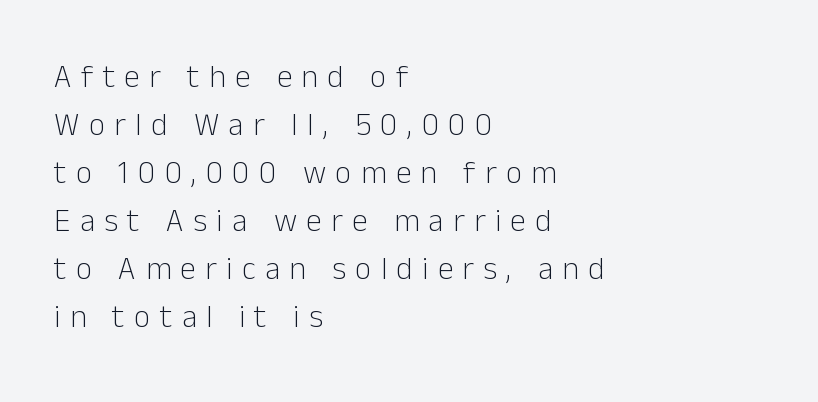
{"serif": "no", "italic": "no", "bold": "no", "weight": "light", "width": "normal", "stroke_contrast": "low", "x_height": "medium", "monospaced": "no", "underline": "no", "align": "left", "line_spacing": "normal", "line_spacing_ratio": 1.5, "letter_spacing": "wide", "letter_spacing_em": 0.29, "glyph_px": 32}
